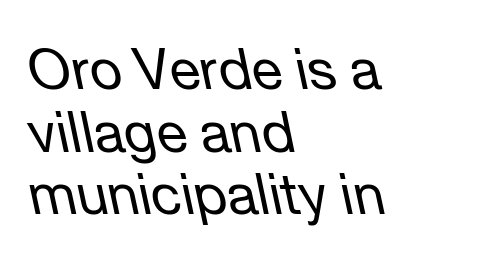
Spacing between characters is what you'd get straight out of the box. Letters have the restrained weight of plain body copy at most. Line spacing here is tight. Note the varied advance widths — an 'i' is clearly narrower than an 'm'. Rule under the text: the space is simply empty. Notice how the stems are inclined rather than vertical — that's the hallmark of italics.
